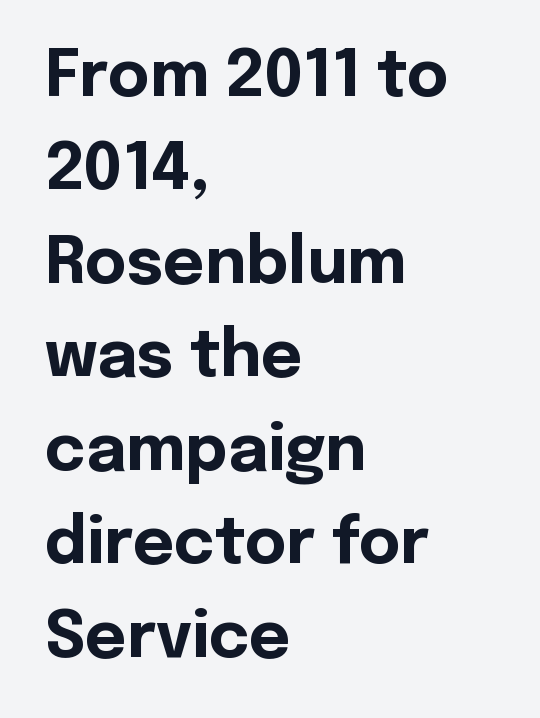
{"serif": "no", "italic": "no", "bold": "yes", "weight": "bold", "width": "normal", "x_height": "medium", "monospaced": "no", "underline": "no", "align": "left", "line_spacing": "normal", "line_spacing_ratio": 1.46, "letter_spacing": "normal", "letter_spacing_em": 0.0, "glyph_px": 64}
